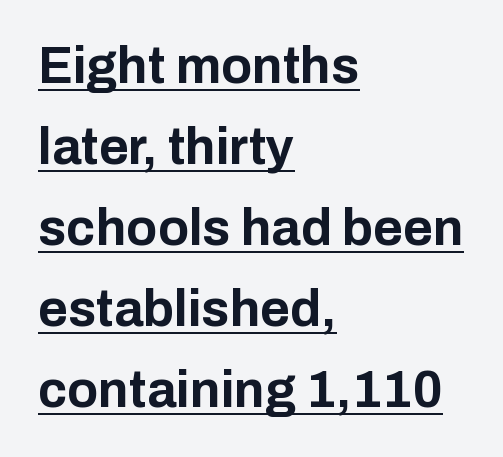
{"serif": "no", "italic": "no", "bold": "yes", "weight": "bold", "width": "normal", "stroke_contrast": "low", "x_height": "medium", "monospaced": "no", "underline": "yes", "align": "left", "line_spacing": "normal", "line_spacing_ratio": 1.59, "letter_spacing": "normal", "letter_spacing_em": 0.0, "glyph_px": 51}
